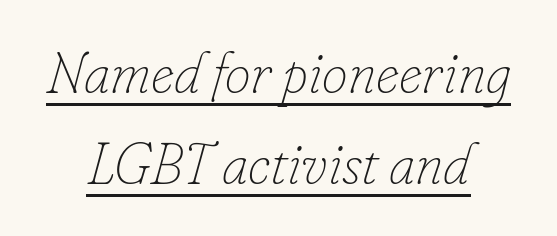
The image shows 58 px thin type, italic (leaning right); set centered, normal line spacing (1.57x), normal letter spacing, underlined; low stroke contrast and a small x-height.
